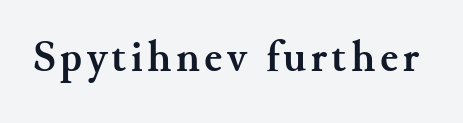
{"serif": "yes", "italic": "no", "bold": "yes", "weight": "semibold", "width": "normal", "stroke_contrast": "medium", "x_height": "small", "monospaced": "no", "underline": "no", "glyph_px": 44}
